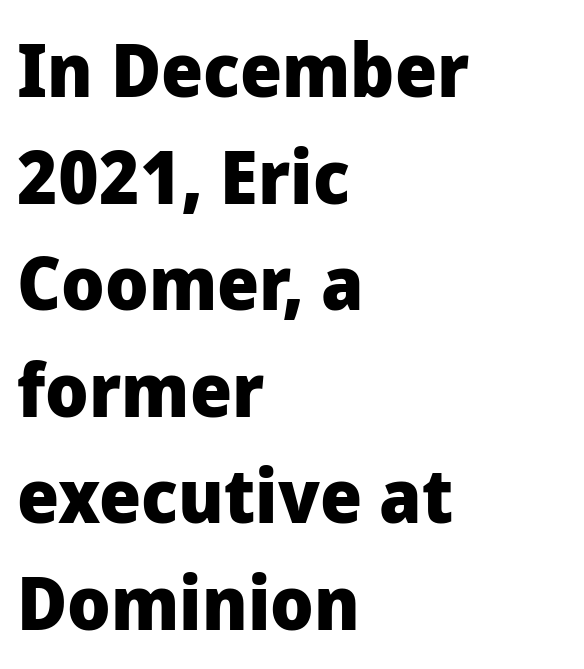
{"serif": "no", "italic": "no", "bold": "yes", "weight": "heavy", "width": "normal", "stroke_contrast": "low", "x_height": "medium", "monospaced": "no", "underline": "no", "align": "left", "line_spacing": "normal", "line_spacing_ratio": 1.44, "letter_spacing": "normal", "letter_spacing_em": 0.0, "glyph_px": 74}
